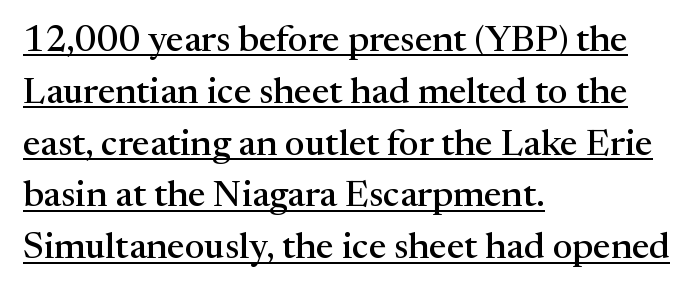
The image shows 37 px serif type, upright; set left-aligned, normal line spacing (1.4x), normal letter spacing, underlined; medium stroke contrast and a medium x-height.
